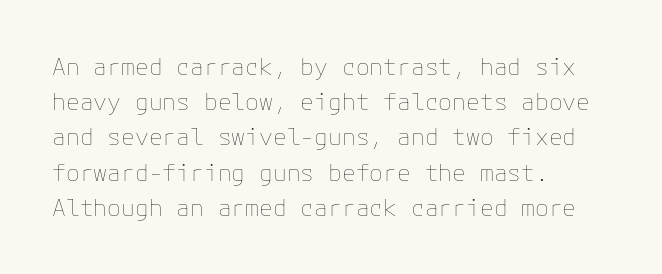
A typesetter would call this leading conventional body-copy spacing. Casual observation: everything's shoved over to the left. Counters stay open thanks to moderate or lighter strokes. The lettering stays uniformly vertical, giving the passage a roman look. No extra tracking has been applied to these lines. The gap between lines stays unmarked.
